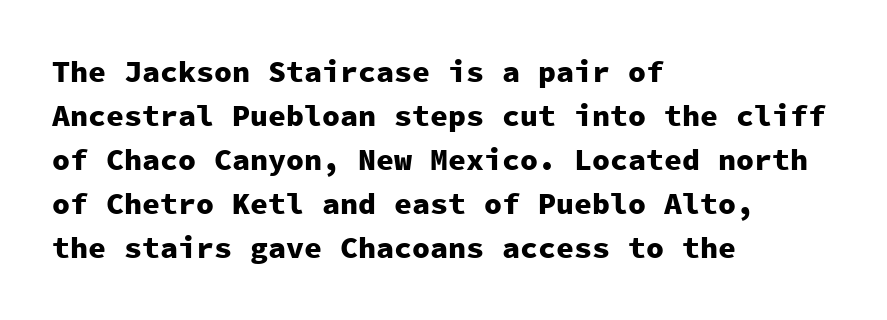
The specimen omits any rule beneath the text block's lines. The setting favours the left margin, as ordinary paragraphs usually do. This sample uses plain, unmodified letter spacing. Look at the bottom of the vertical strokes: they stop flat, with no serifs. Vertical spacing — default.
